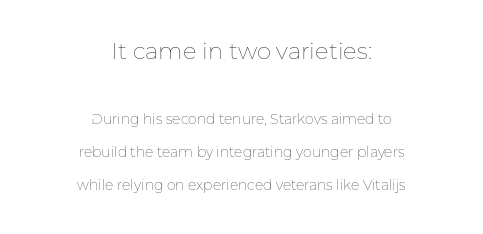
Q: Is the text bold? A: No.
Q: Is the text italic (slanted)? A: No, it is upright.
Q: Is the text underlined? A: No.
Q: How is the paragraph aligned? A: Centered.
Q: Is the spacing between letters normal or unusually wide? A: Normal.
Q: Is the spacing between lines tight, normal or loose? A: Loose.
Q: Which block of text is set in a larger size, the first (top) or the second (bottom)? A: The first (top) one.
